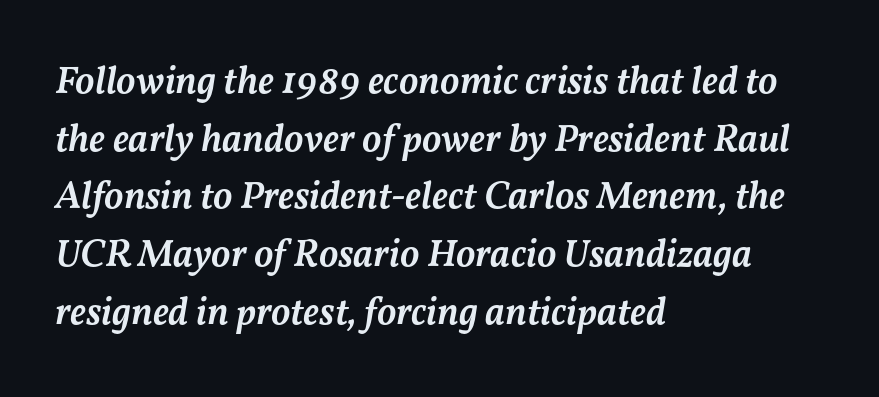
Q: Is the text bold? A: Semi-bold.
Q: Is the text italic (slanted)? A: Yes, it leans right by about 11 degrees.
Q: Is the text underlined? A: No.
Q: How is the paragraph aligned? A: Left-aligned.
Q: Is the spacing between letters normal or unusually wide? A: Normal.
Q: Is the spacing between lines tight, normal or loose? A: Normal.
Q: Width (condensed, normal, or wide)? A: Normal.
Q: Stroke contrast? A: Medium.
Q: x-height? A: Medium.
Q: Monospaced? A: No.
